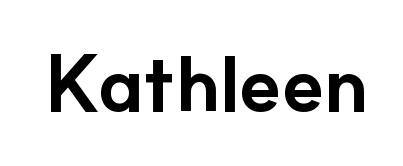
Is this a sans? Yes — the strokes have no serifs. Clear beneath every line of the passage. Tracking here is standard; glyphs follow each other at the usual distance. Is this a fixed-width face? No — the glyphs have proportional, varying widths. The type sits square on the baseline with zero lean. Plenty of ink on the page — the face is bold.
